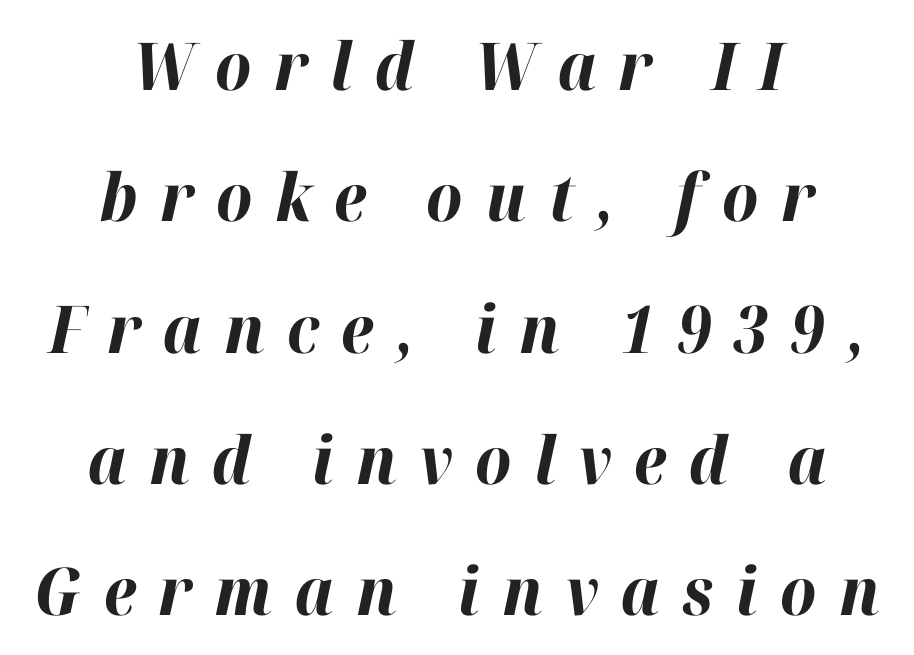
Descenders are the only things crossing below the line. Spacing verdict: proportional, widths tailored to each character. Set as a true bold cut, around the 700 mark. One glance says open: line gaps are wider than usual.
